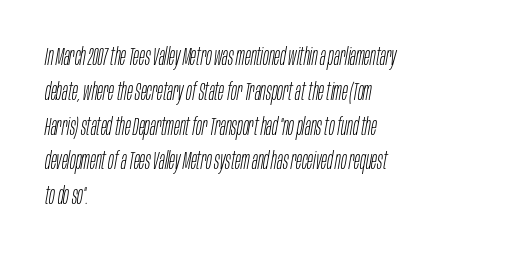
Words float on clear page, feet unadorned. Interline gaps are of average width in this sample. In CSS terms this would be text-align: left. How are the letters spaced? Ordinarily, with no added tracking.
